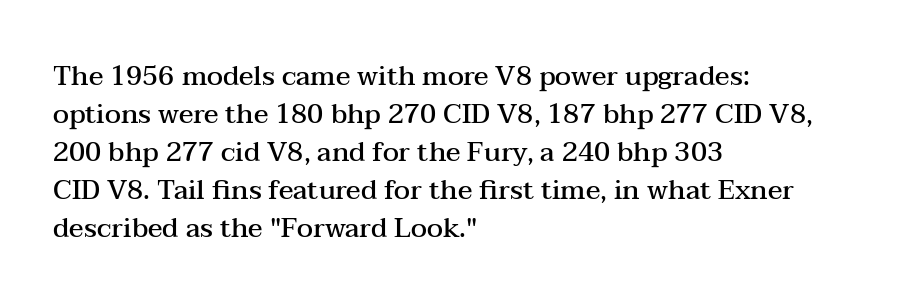
{"italic": "no", "bold": "semi", "underline": "no", "align": "left", "line_spacing": "normal", "line_spacing_ratio": 1.41, "letter_spacing": "normal", "letter_spacing_em": 0.0, "glyph_px": 27}
